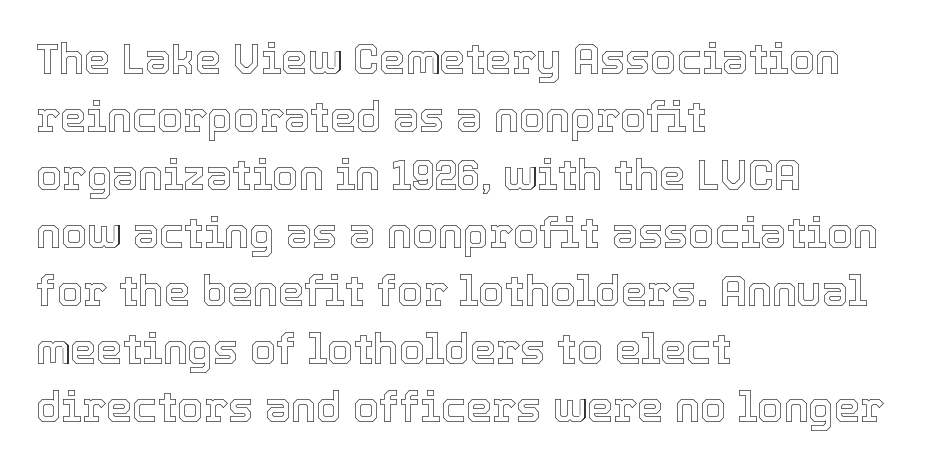
The image shows 42 px text type, upright; set left-aligned, normal line spacing (1.38x), normal letter spacing, not underlined; a medium x-height.
